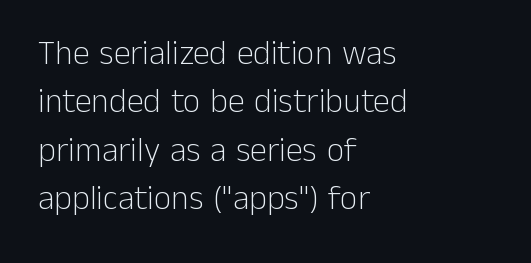
Q: Is the text bold? A: No.
Q: Is the text italic (slanted)? A: No, it is upright.
Q: Is the typeface a serif or a sans-serif typeface? A: Sans-serif.
Q: Is the text underlined? A: No.
Q: How is the paragraph aligned? A: Left-aligned.
Q: Is the spacing between letters normal or unusually wide? A: Normal.
Q: Is the spacing between lines tight, normal or loose? A: Normal.
Q: Width (condensed, normal, or wide)? A: Normal.
Q: Stroke contrast? A: Low.
Q: x-height? A: Medium.
Q: Monospaced? A: No.
